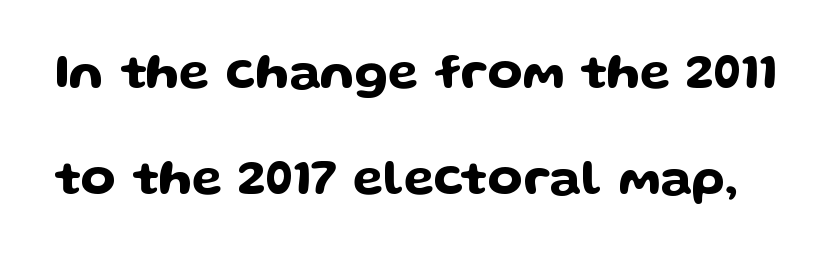
Q: Is the text italic (slanted)? A: No, it is upright.
Q: Is the typeface a serif or a sans-serif typeface? A: Sans-serif.
Q: Is the text underlined? A: No.
Q: Is the spacing between letters normal or unusually wide? A: Normal.
Q: Is the spacing between lines tight, normal or loose? A: Loose.
Q: Width (condensed, normal, or wide)? A: Wide.
Q: Stroke contrast? A: Low.
Q: x-height? A: Medium.
Q: Monospaced? A: No.
